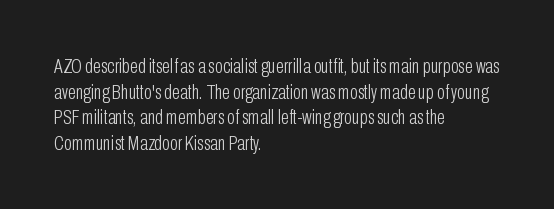
{"italic": "no", "bold": "no", "underline": "no", "align": "left", "line_spacing_ratio": 1.22, "letter_spacing": "normal", "letter_spacing_em": 0.0, "glyph_px": 21}
